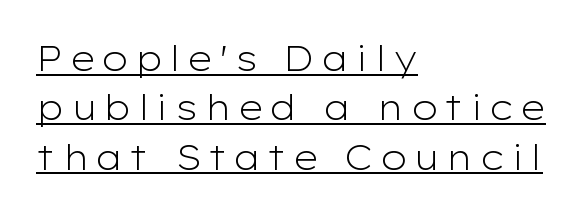
{"serif": "no", "italic": "no", "bold": "no", "weight": "light", "width": "wide", "stroke_contrast": "low", "x_height": "medium", "monospaced": "no", "underline": "yes", "align": "left", "line_spacing": "normal", "line_spacing_ratio": 1.41, "glyph_px": 35}
